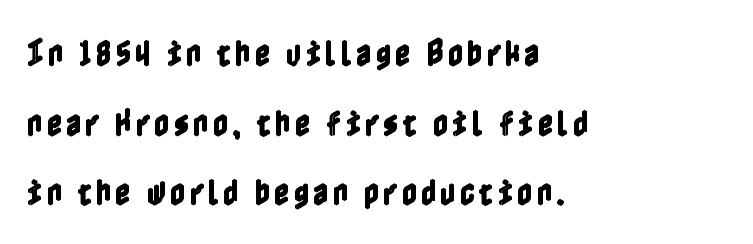
A typesetter would call this leading open, well beyond the default. The type sits square on the baseline with zero lean. Decoration check: the copy has no underline. The typesetter chose a ragged-right arrangement here.
